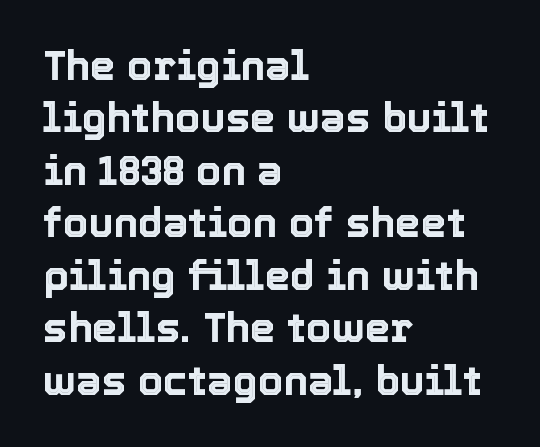
{"italic": "no", "width": "normal", "x_height": "medium", "monospaced": "no", "underline": "no", "align": "left", "line_spacing": "normal", "line_spacing_ratio": 1.28, "letter_spacing": "normal", "letter_spacing_em": 0.0, "glyph_px": 41}
